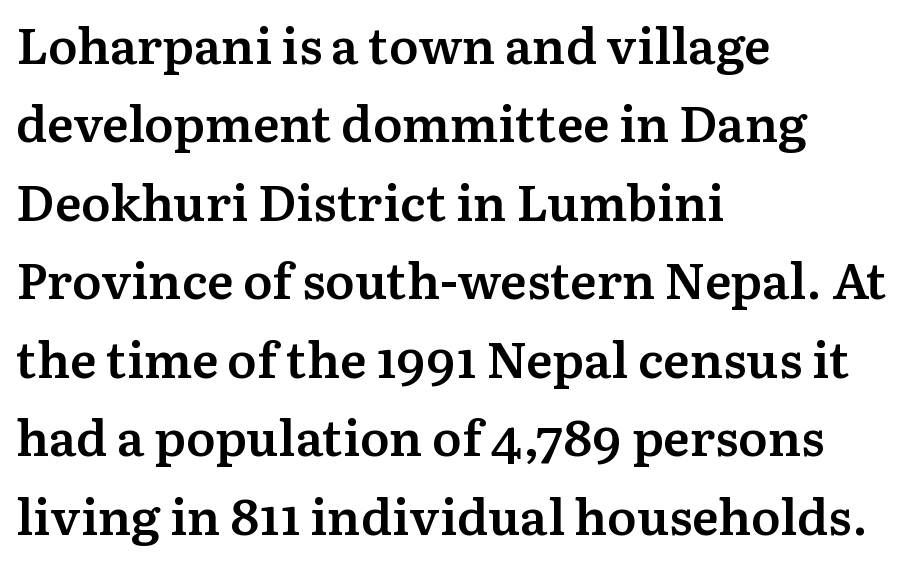
The letters sit at their default tracking, neither squeezed nor spread. The words here are not underlined. You can tell from the footed stems that serif type was used. Line beginnings align vertically; line endings do not. The vertical gap from one line to the next is medium. You can tell it's not italic because the verticals are truly vertical.
